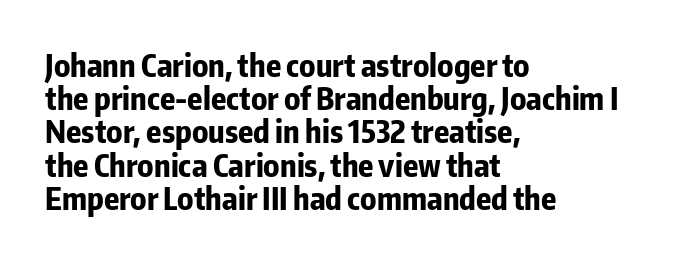
{"serif": "no", "italic": "no", "bold": "yes", "weight": "bold", "width": "condensed", "stroke_contrast": "low", "x_height": "medium", "monospaced": "no", "underline": "no", "align": "left", "line_spacing": "tight", "line_spacing_ratio": 1.07, "letter_spacing": "normal", "letter_spacing_em": 0.0, "glyph_px": 31}
